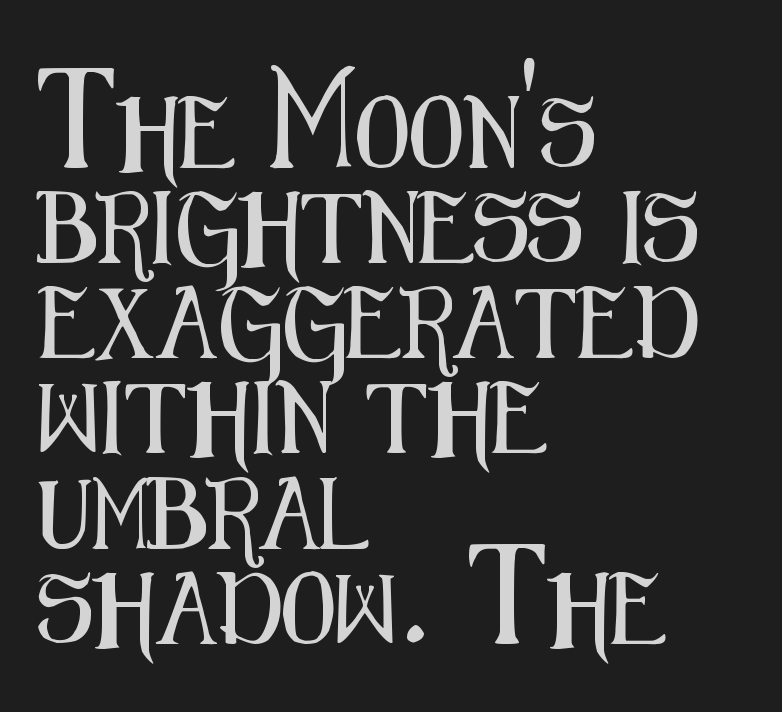
Q: Is the text italic (slanted)? A: No, it is upright.
Q: Is the text underlined? A: No.
Q: How is the paragraph aligned? A: Left-aligned.
Q: Is the spacing between letters normal or unusually wide? A: Normal.
Q: Is the spacing between lines tight, normal or loose? A: Normal.
Q: Width (condensed, normal, or wide)? A: Condensed.
Q: Stroke contrast? A: Medium.
Q: x-height? A: Medium.
Q: Monospaced? A: No.
